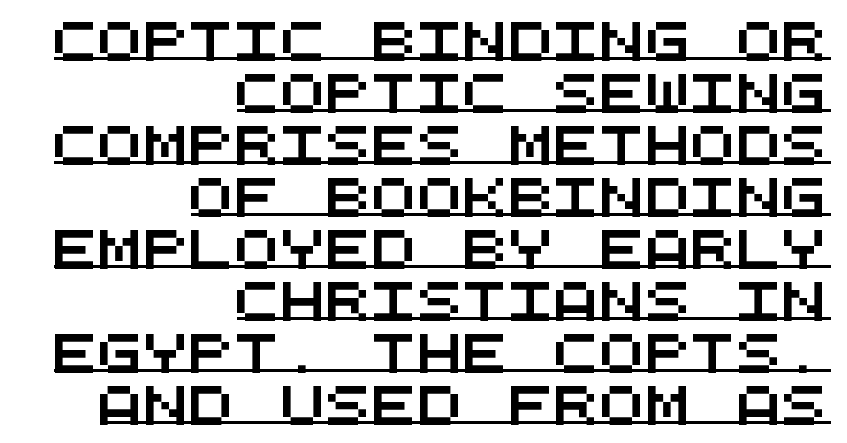
The image shows 38 px wide sans-serif type, monospaced; set right-aligned, normal line spacing (1.37x), normal letter spacing, underlined; medium stroke contrast and a large x-height.
